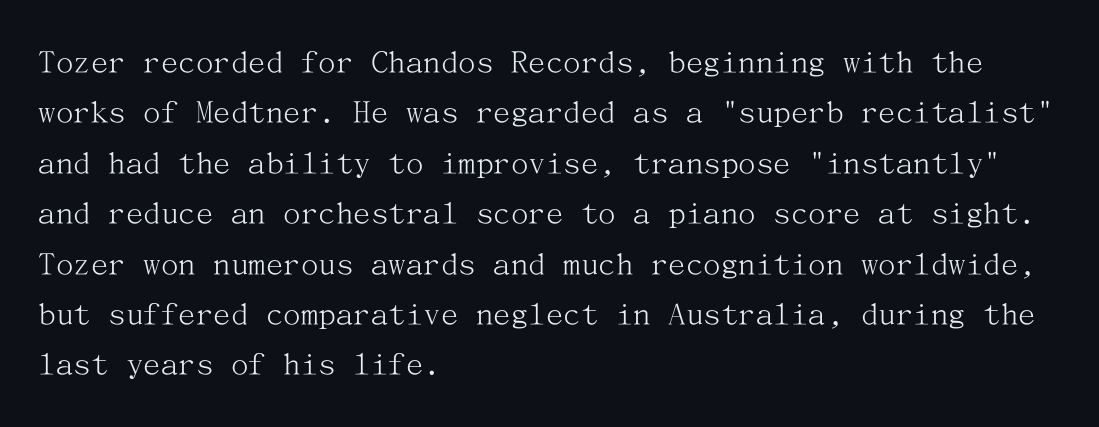
{"serif": "yes", "italic": "no", "bold": "no", "weight": "light", "width": "normal", "stroke_contrast": "medium", "x_height": "medium", "underline": "no", "align": "left", "line_spacing": "normal", "line_spacing_ratio": 1.44, "letter_spacing": "normal", "letter_spacing_em": 0.0, "glyph_px": 35}
